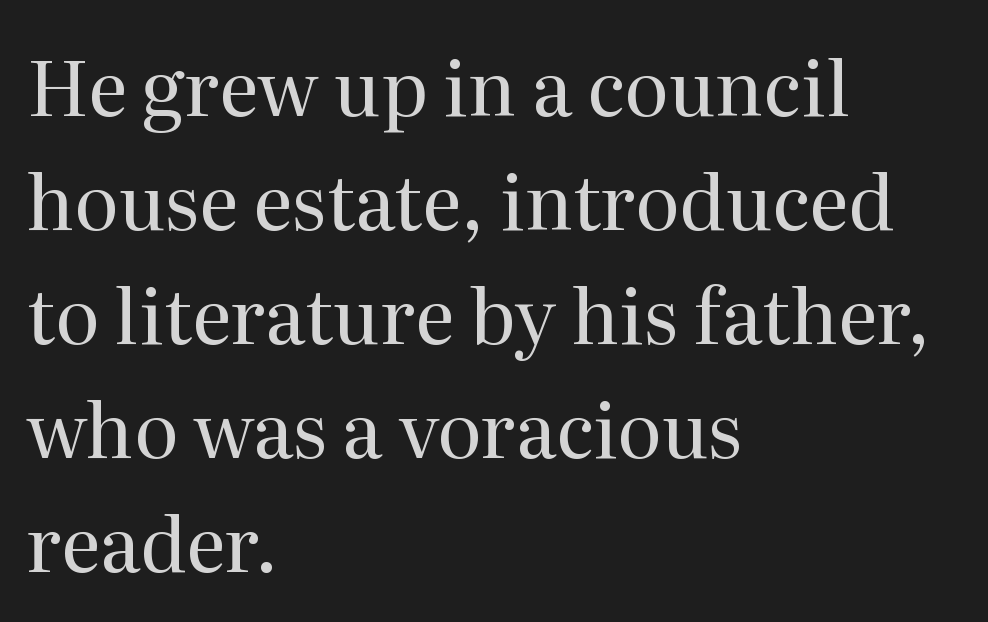
The image shows 76 px regular-weight serif type, upright; set left-aligned, normal line spacing (1.5x), normal letter spacing, not underlined; medium stroke contrast and a medium x-height.
